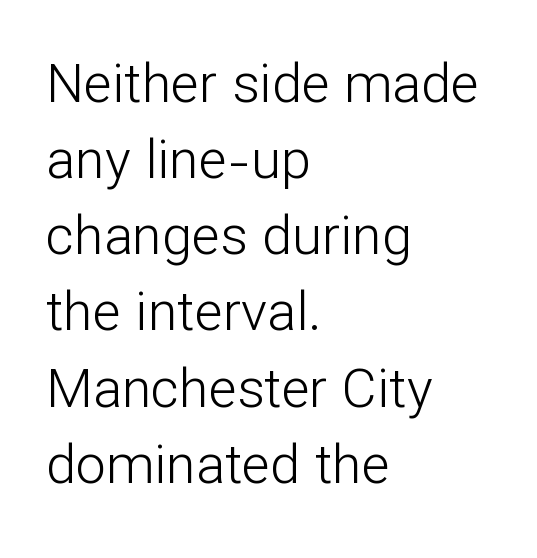
The image shows 54 px light sans-serif type, upright; set left-aligned, normal line spacing (1.41x), normal letter spacing, not underlined; low stroke contrast and a medium x-height.
